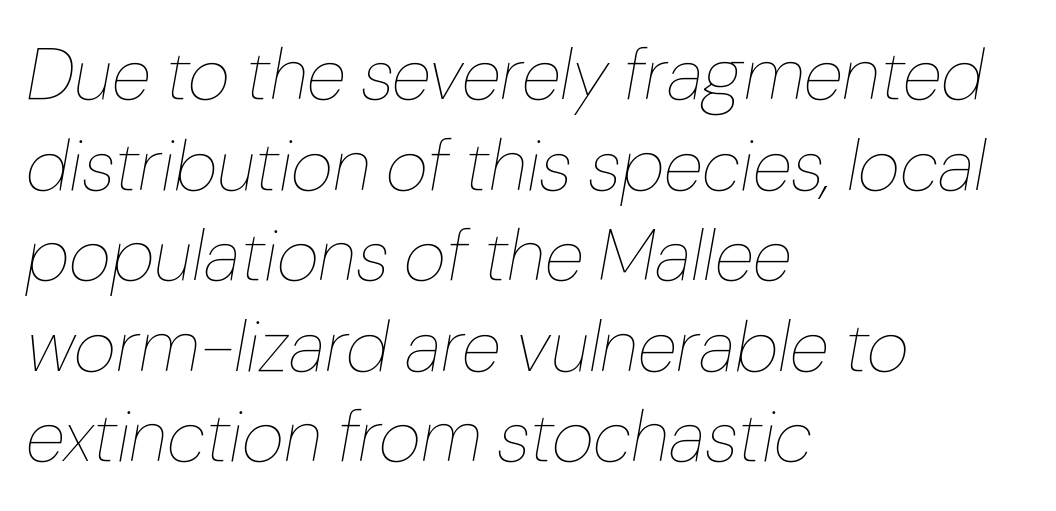
The image shows 73 px thin type, italic (leaning right); set left-aligned, line spacing 1.24x, normal letter spacing, not underlined; low stroke contrast and a medium x-height.
